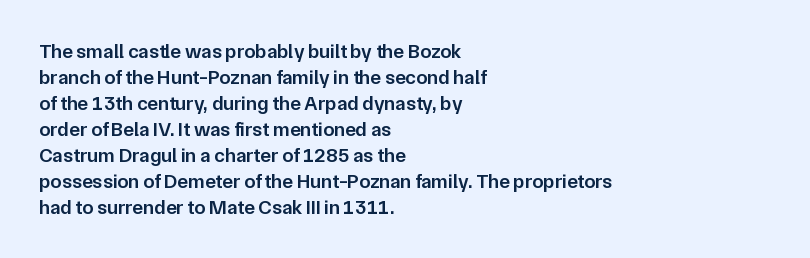
Is there any slant? The stems are plumb. In terms of letterspacing, this is plain default setting. The baseline area is clear. The passage is arranged the way most books set body copy — flush left.
